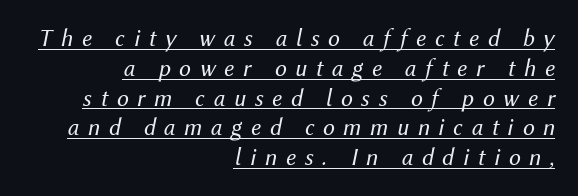
{"italic": "yes", "lean": "right", "slant_degrees": 12, "bold": "no", "underline": "yes", "align": "right", "line_spacing_ratio": 1.24, "letter_spacing": "wide", "letter_spacing_em": 0.36, "glyph_px": 24}
